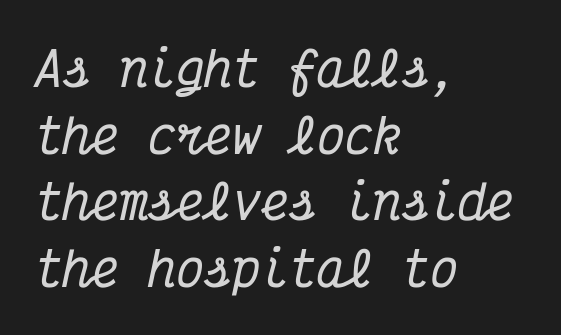
{"serif": "yes", "italic": "yes", "lean": "right", "slant_degrees": 12, "width": "condensed", "stroke_contrast": "medium", "x_height": "medium", "monospaced": "yes", "underline": "no", "align": "left", "line_spacing": "normal", "line_spacing_ratio": 1.42, "letter_spacing": "normal", "letter_spacing_em": 0.0, "glyph_px": 47}
